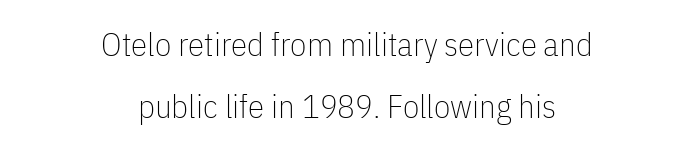
Q: Is the text bold? A: No.
Q: Is the text italic (slanted)? A: No, it is upright.
Q: Is the typeface a serif or a sans-serif typeface? A: Sans-serif.
Q: Is the text underlined? A: No.
Q: How is the paragraph aligned? A: Centered.
Q: Is the spacing between letters normal or unusually wide? A: Normal.
Q: Width (condensed, normal, or wide)? A: Condensed.
Q: Stroke contrast? A: Low.
Q: x-height? A: Medium.
Q: Monospaced? A: No.
